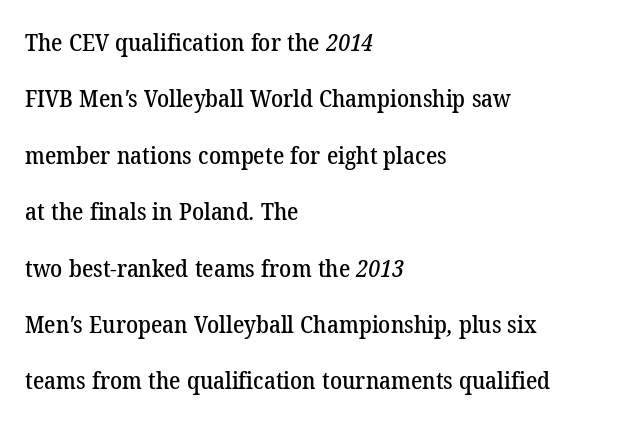
Q: Is the text underlined? A: No.
Q: How is the paragraph aligned? A: Left-aligned.
Q: Is the spacing between letters normal or unusually wide? A: Normal.
Q: Is the spacing between lines tight, normal or loose? A: Loose.
